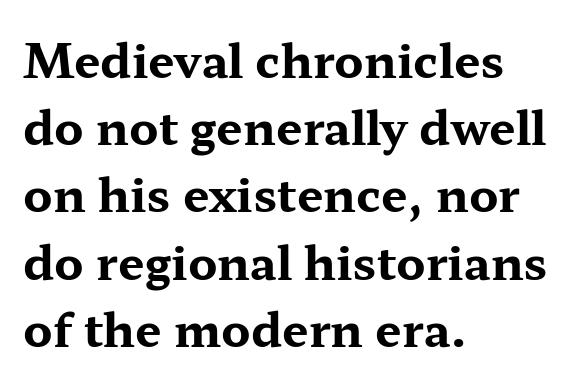
Q: Is the text bold? A: Yes.
Q: Is the text italic (slanted)? A: No, it is upright.
Q: Is the typeface a serif or a sans-serif typeface? A: Serif.
Q: Is the text underlined? A: No.
Q: How is the paragraph aligned? A: Left-aligned.
Q: Is the spacing between letters normal or unusually wide? A: Normal.
Q: Is the spacing between lines tight, normal or loose? A: Normal.
Q: Width (condensed, normal, or wide)? A: Wide.
Q: Stroke contrast? A: Medium.
Q: x-height? A: Medium.
Q: Monospaced? A: No.
